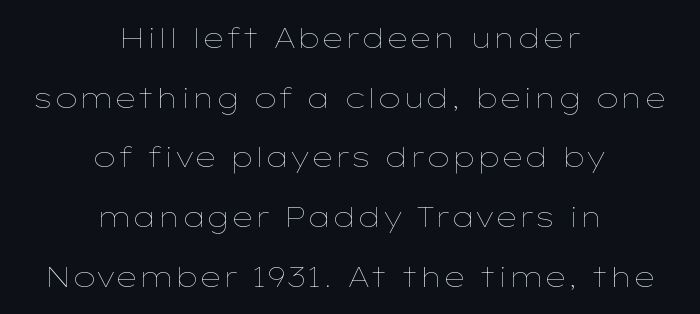
The image shows 28 px thin, wide type, upright; set centered, loose line spacing (2.13x), normal letter spacing, not underlined; low stroke contrast and a medium x-height.
